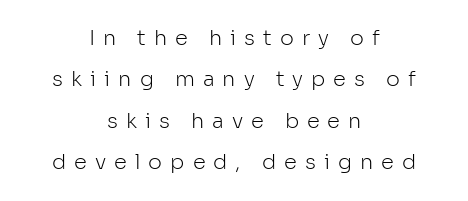
{"italic": "no", "bold": "no", "underline": "no", "align": "center", "line_spacing": "loose", "line_spacing_ratio": 1.97, "letter_spacing": "wide", "letter_spacing_em": 0.38, "glyph_px": 21}
